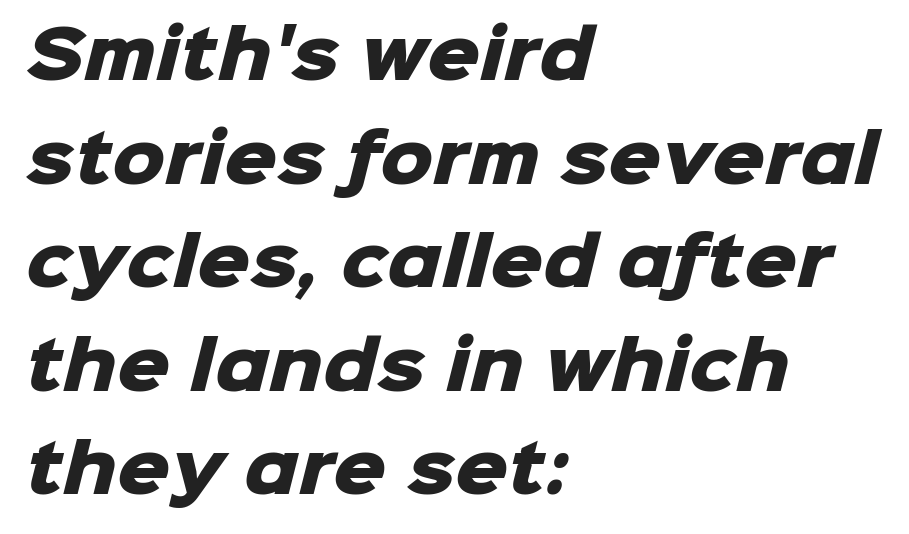
The image shows 66 px heavy sans-serif type; set left-aligned, normal line spacing (1.57x), normal letter spacing, not underlined; low stroke contrast and a medium x-height.
